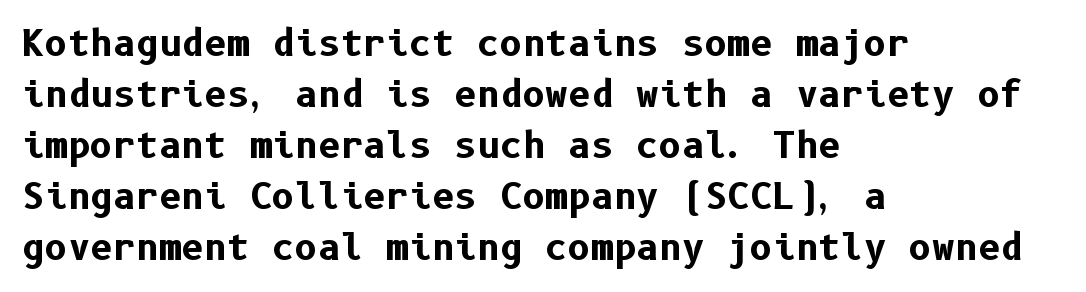
Q: Is the text bold? A: Yes.
Q: Is the text italic (slanted)? A: No, it is upright.
Q: Is the typeface a serif or a sans-serif typeface? A: Sans-serif.
Q: Is the text underlined? A: No.
Q: How is the paragraph aligned? A: Left-aligned.
Q: Is the spacing between letters normal or unusually wide? A: Normal.
Q: Is the spacing between lines tight, normal or loose? A: Normal.
Q: Width (condensed, normal, or wide)? A: Normal.
Q: Stroke contrast? A: Low.
Q: x-height? A: Medium.
